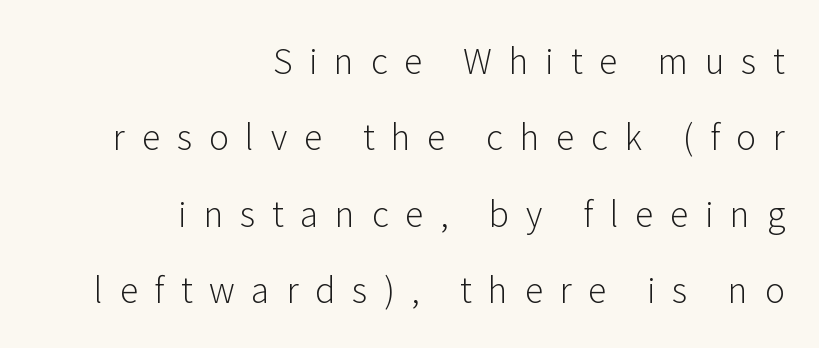
{"serif": "no", "italic": "no", "bold": "no", "weight": "light", "width": "normal", "stroke_contrast": "low", "x_height": "medium", "monospaced": "no", "underline": "no", "align": "right", "line_spacing": "loose", "line_spacing_ratio": 2.25, "letter_spacing": "wide", "letter_spacing_em": 0.49, "glyph_px": 34}
